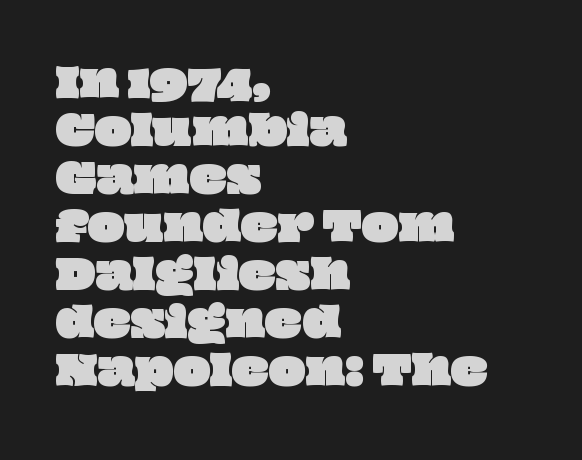
What stands out about the letter spacing? Nothing — it is the standard amount. Which margin do the lines hug? The left one — the right edge is uneven. Think of a printed novel: that variable character pitch is what you see here. Check under the words: just untouched page.
